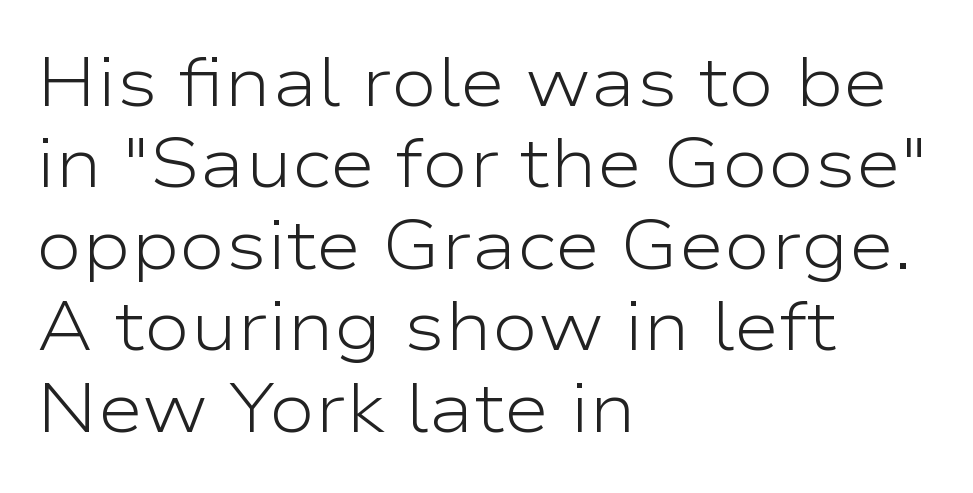
The image shows 69 px light, wide sans-serif type, upright; set left-aligned, line spacing 1.18x, normal letter spacing, not underlined; low stroke contrast and a medium x-height.
